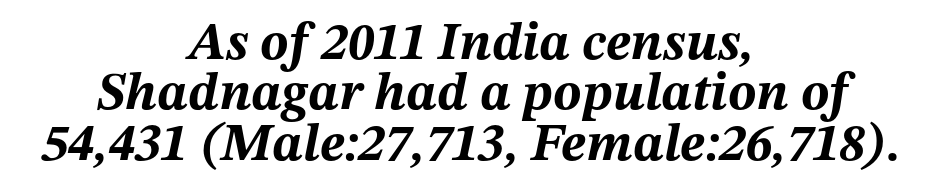
A typesetter would call this zero additional tracking. Notice how the stems are inclined rather than vertical — that's the hallmark of italics. Here the designer chose a conventional face with non-uniform glyph widths. Just letters on the line, the space beneath them empty. Short and long lines alike share a common midpoint. Regarding leading, the lines here are crowded together.
